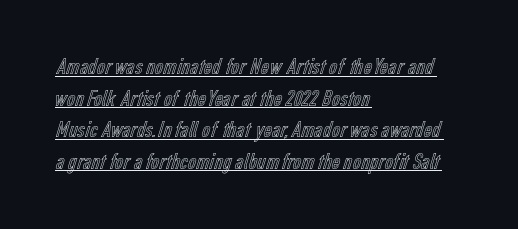
{"underline": "yes", "align": "left", "line_spacing": "normal", "line_spacing_ratio": 1.37, "letter_spacing": "normal", "letter_spacing_em": 0.0, "glyph_px": 23}
